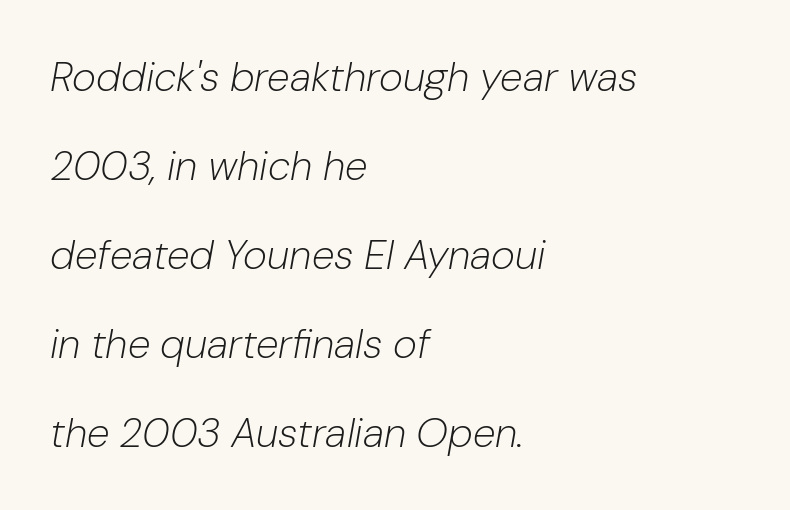
{"italic": "yes", "lean": "right", "slant_degrees": 10, "bold": "no", "weight": "light", "width": "normal", "stroke_contrast": "low", "x_height": "medium", "monospaced": "no", "underline": "no", "align": "left", "line_spacing": "loose", "line_spacing_ratio": 2.17, "letter_spacing": "normal", "letter_spacing_em": 0.0, "glyph_px": 41}
